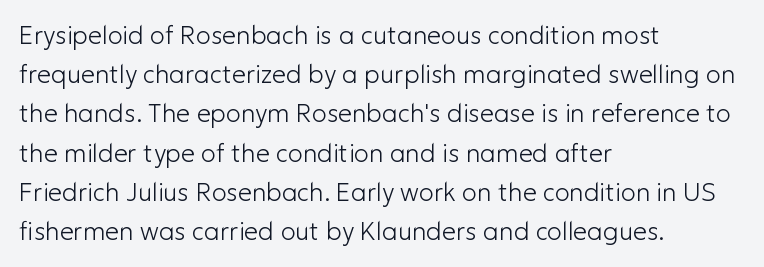
Q: Is the text bold? A: No.
Q: Is the text italic (slanted)? A: No, it is upright.
Q: Is the text underlined? A: No.
Q: How is the paragraph aligned? A: Left-aligned.
Q: Is the spacing between letters normal or unusually wide? A: Normal.
Q: Is the spacing between lines tight, normal or loose? A: Normal.
